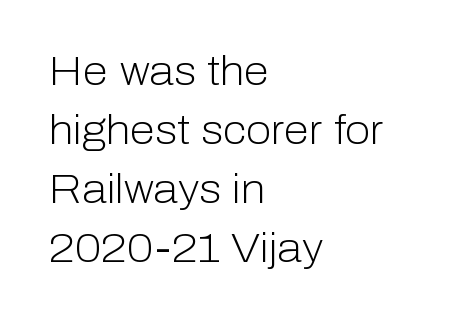
{"serif": "no", "italic": "no", "bold": "no", "weight": "light", "width": "normal", "stroke_contrast": "low", "x_height": "medium", "monospaced": "no", "underline": "no", "align": "left", "line_spacing": "normal", "line_spacing_ratio": 1.44, "letter_spacing": "normal", "letter_spacing_em": 0.0, "glyph_px": 41}
